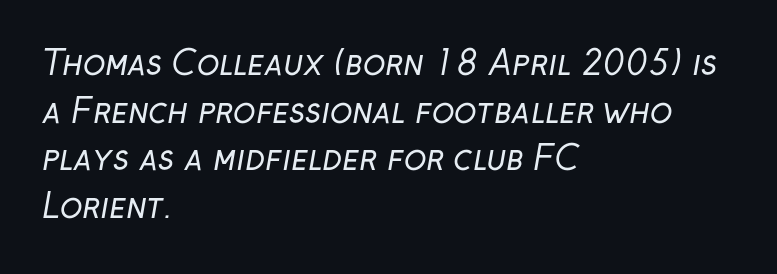
There is no visible air inserted between adjacent glyphs. The setting favours the left margin, as ordinary paragraphs usually do. This is not heavy type; no bold has been used. Has an underline been added? It has not.
